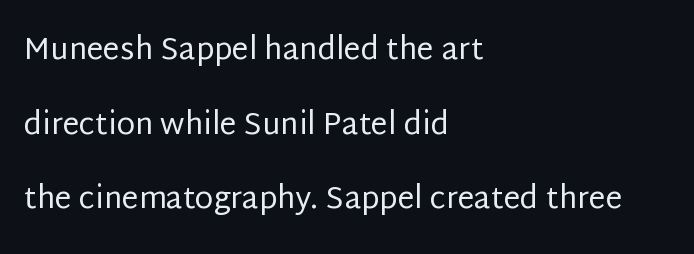
Q: Is the text bold? A: No.
Q: Is the text italic (slanted)? A: No, it is upright.
Q: Is the typeface a serif or a sans-serif typeface? A: Sans-serif.
Q: Is the text underlined? A: No.
Q: How is the paragraph aligned? A: Left-aligned.
Q: Is the spacing between letters normal or unusually wide? A: Normal.
Q: Is the spacing between lines tight, normal or loose? A: Loose.
Q: Width (condensed, normal, or wide)? A: Normal.
Q: Stroke contrast? A: Low.
Q: x-height? A: Large.
Q: Monospaced? A: No.
